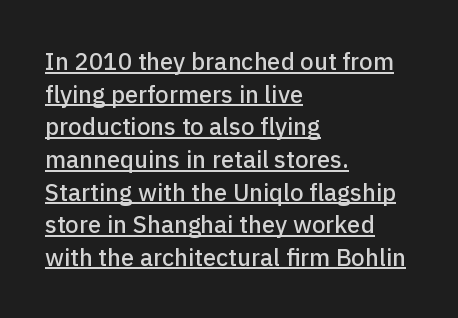
{"italic": "no", "underline": "yes", "align": "left", "line_spacing": "normal", "line_spacing_ratio": 1.36, "letter_spacing": "normal", "letter_spacing_em": 0.0, "glyph_px": 24}
